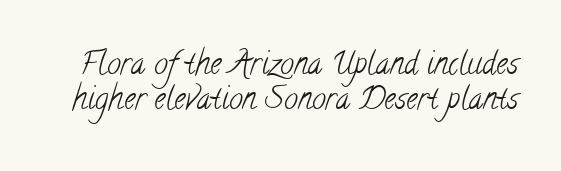
Stroke thickness stays within the range of a standard reading face or lighter. Baseline-to-baseline distance is barely more than the letter height. Old-style or modern, the face here clearly has serifs. The horizontal fit of the characters is conventional and even.
